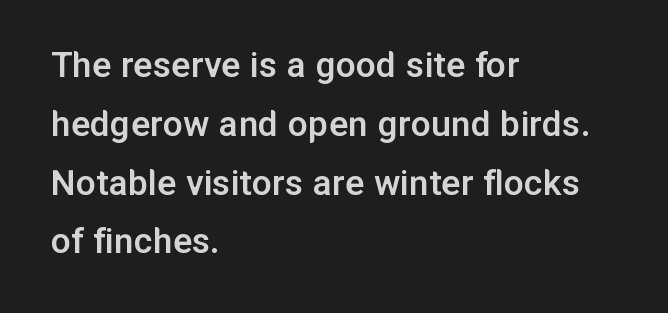
Unlike italic type, these characters show no tilt at all. The characters look somewhat weighty, a semibold short of true bold. Notice how descenders clear the ascenders below comfortably — that's standard leading. Each letter keeps its own natural width here, so spacing adapts to shape. The letters sit at their default tracking, neither squeezed nor spread.
